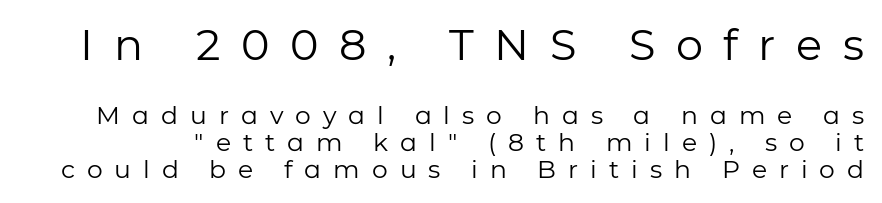
The image shows 43 px regular-weight sans-serif type, upright; set tight line spacing (1.08x), unusually wide letter spacing (+0.48 em), not underlined; the first (top) block is 1.72x larger; low stroke contrast and a medium x-height.
